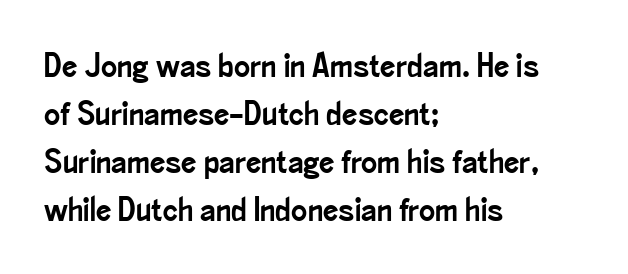
{"serif": "no", "italic": "no", "width": "condensed", "stroke_contrast": "low", "x_height": "small", "monospaced": "no", "underline": "no", "align": "left", "line_spacing": "normal", "line_spacing_ratio": 1.41, "letter_spacing": "normal", "letter_spacing_em": 0.0, "glyph_px": 34}
